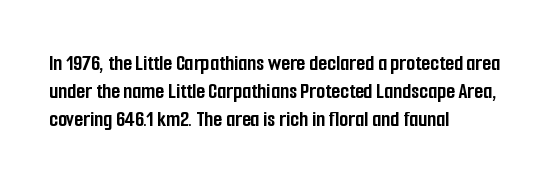
{"italic": "no", "bold": "yes", "underline": "no", "align": "left", "line_spacing_ratio": 1.21, "letter_spacing": "normal", "letter_spacing_em": 0.0, "glyph_px": 23}
